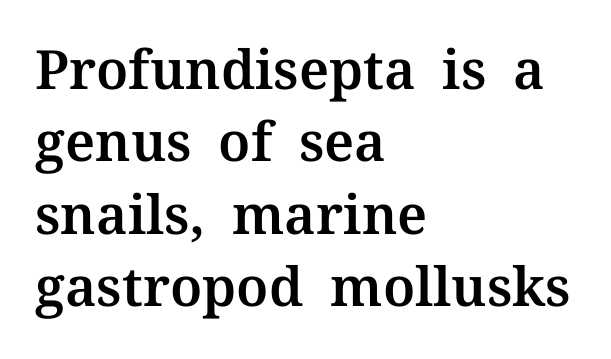
{"serif": "yes", "italic": "no", "width": "normal", "stroke_contrast": "medium", "x_height": "medium", "monospaced": "no", "underline": "no", "align": "left", "line_spacing": "normal", "line_spacing_ratio": 1.34, "letter_spacing": "normal", "letter_spacing_em": 0.0, "glyph_px": 54}
